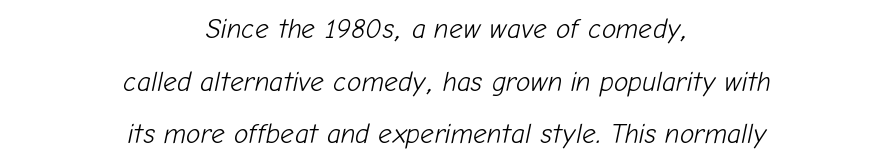
Q: Is the text bold? A: No.
Q: Is the text italic (slanted)? A: Yes, it leans right by about 12 degrees.
Q: Is the text underlined? A: No.
Q: How is the paragraph aligned? A: Centered.
Q: Is the spacing between letters normal or unusually wide? A: Normal.
Q: Is the spacing between lines tight, normal or loose? A: Loose.
